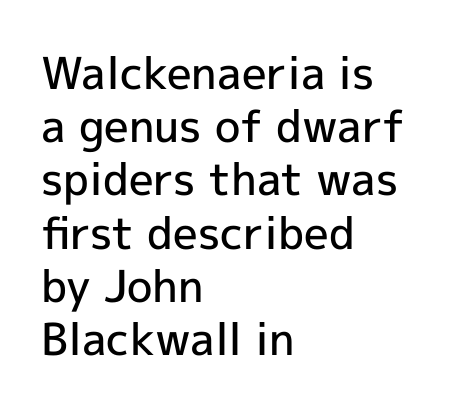
{"serif": "no", "italic": "no", "bold": "semi", "weight": "semibold", "width": "normal", "x_height": "medium", "monospaced": "no", "underline": "no", "align": "left", "line_spacing_ratio": 1.21, "letter_spacing": "normal", "letter_spacing_em": 0.0, "glyph_px": 44}
